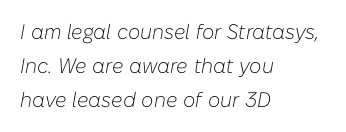
The rows are spaced the way most documents space them. Is this a heavy cut? Hardly; it is regular or lighter. The passage shown leans; its letterforms are oblique. Letter spacing: default. The zone under the glyphs is completely vacant.
